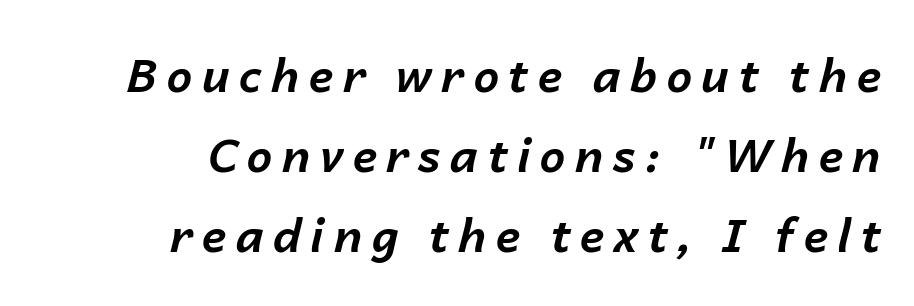
Would a proofreader flag this as italicized? Yes. The lines in this sample share a right terminus and differ only in where they begin. Compared with an ordinary text face, these strokes are far heavier — a full bold. Caption: expanded tracking, letters set apart. Each letter keeps its own natural width here, so spacing adapts to shape.
